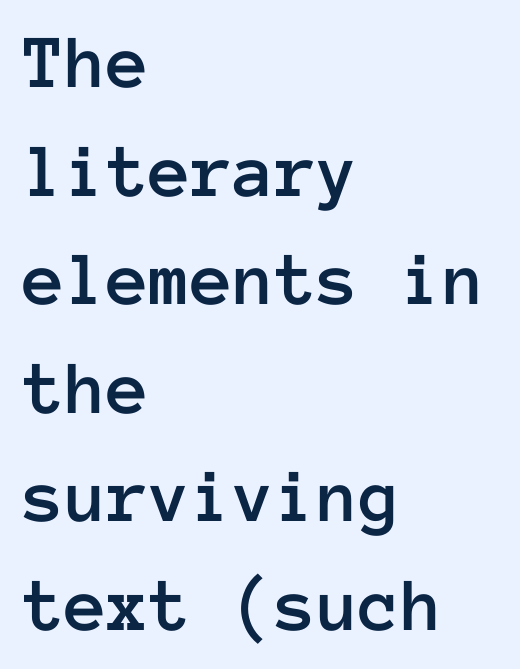
Q: Is the text italic (slanted)? A: No, it is upright.
Q: Is the text underlined? A: No.
Q: How is the paragraph aligned? A: Left-aligned.
Q: Is the spacing between letters normal or unusually wide? A: Normal.
Q: Is the spacing between lines tight, normal or loose? A: Normal.
Q: Width (condensed, normal, or wide)? A: Normal.
Q: Stroke contrast? A: Low.
Q: x-height? A: Medium.
Q: Monospaced? A: Yes.
